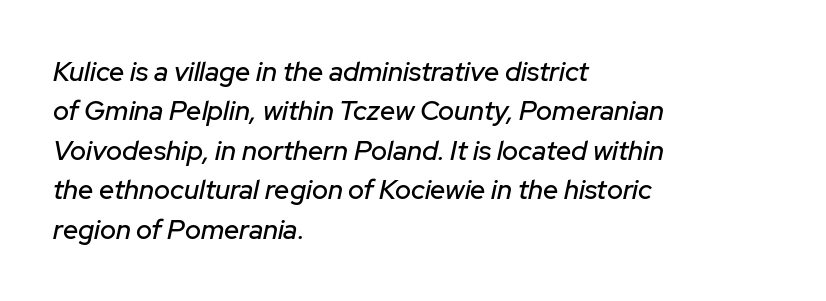
The image shows 27 px text type, italic (leaning right); set left-aligned, normal line spacing (1.46x), normal letter spacing, not underlined.
